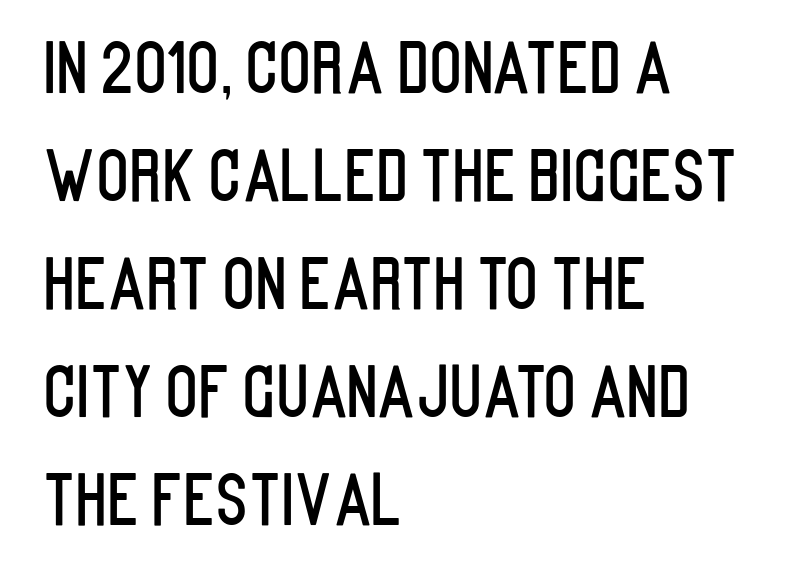
{"serif": "no", "italic": "no", "width": "condensed", "stroke_contrast": "low", "x_height": "large", "monospaced": "no", "underline": "no", "align": "left", "line_spacing": "normal", "line_spacing_ratio": 1.59, "letter_spacing": "normal", "letter_spacing_em": 0.0, "glyph_px": 68}
